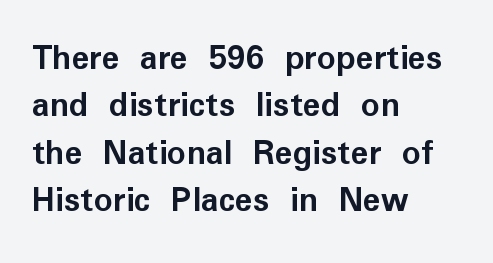
{"serif": "no", "italic": "no", "bold": "yes", "weight": "semibold", "width": "normal", "stroke_contrast": "low", "x_height": "medium", "monospaced": "no", "underline": "no", "align": "left", "line_spacing": "normal", "line_spacing_ratio": 1.28, "letter_spacing": "normal", "letter_spacing_em": 0.0, "glyph_px": 37}
